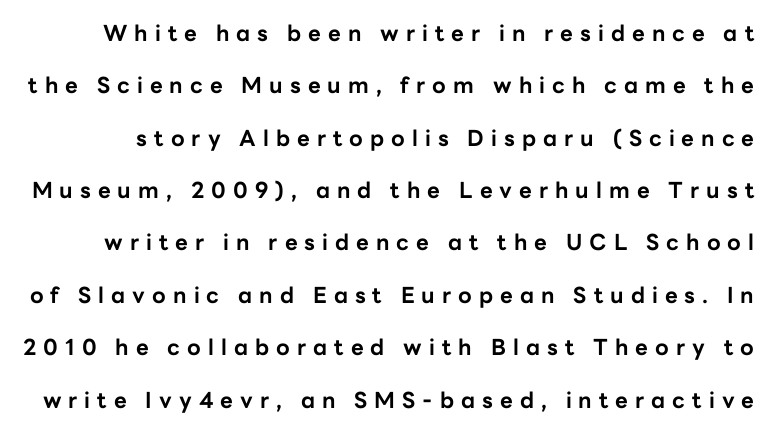
Q: Is the text bold? A: Yes.
Q: Is the text italic (slanted)? A: No, it is upright.
Q: Is the text underlined? A: No.
Q: Is the spacing between letters normal or unusually wide? A: Unusually wide.
Q: Is the spacing between lines tight, normal or loose? A: Loose.
